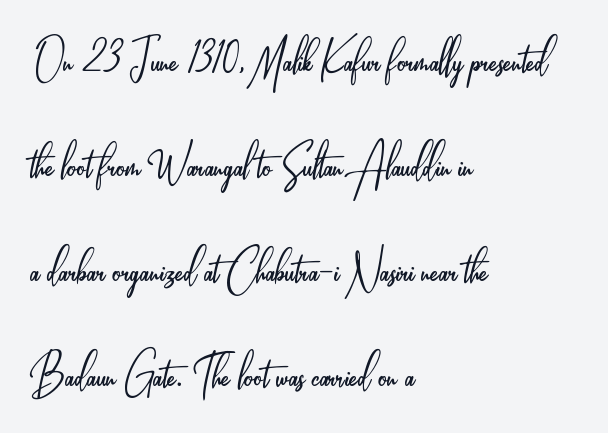
The image shows 57 px light, condensed sans-serif type; set left-aligned, line spacing 1.84x, normal letter spacing, not underlined; low stroke contrast and a small x-height.
